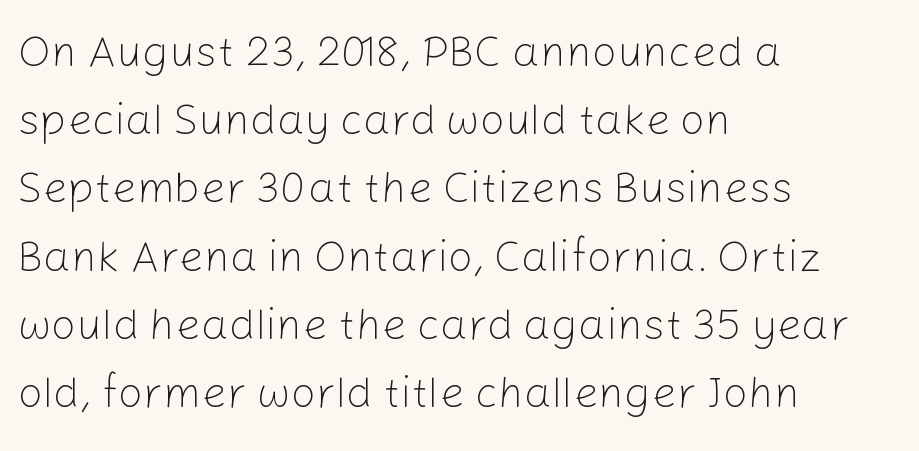
Q: Is the text bold? A: No.
Q: Is the text italic (slanted)? A: No, it is upright.
Q: Is the typeface a serif or a sans-serif typeface? A: Sans-serif.
Q: Is the text underlined? A: No.
Q: How is the paragraph aligned? A: Left-aligned.
Q: Is the spacing between letters normal or unusually wide? A: Normal.
Q: Is the spacing between lines tight, normal or loose? A: Normal.
Q: Width (condensed, normal, or wide)? A: Normal.
Q: Stroke contrast? A: Low.
Q: x-height? A: Medium.
Q: Monospaced? A: No.
